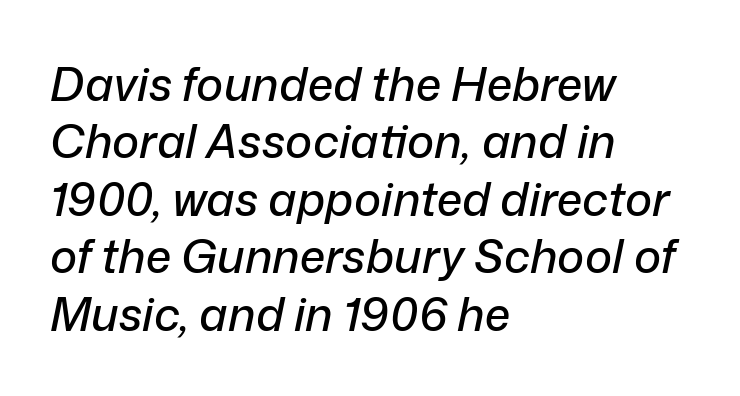
Q: Is the text italic (slanted)? A: Yes, it leans right by about 12 degrees.
Q: Is the text underlined? A: No.
Q: How is the paragraph aligned? A: Left-aligned.
Q: Is the spacing between letters normal or unusually wide? A: Normal.
Q: Is the spacing between lines tight, normal or loose? A: Normal.
Q: Width (condensed, normal, or wide)? A: Normal.
Q: Stroke contrast? A: Low.
Q: x-height? A: Medium.
Q: Monospaced? A: No.
